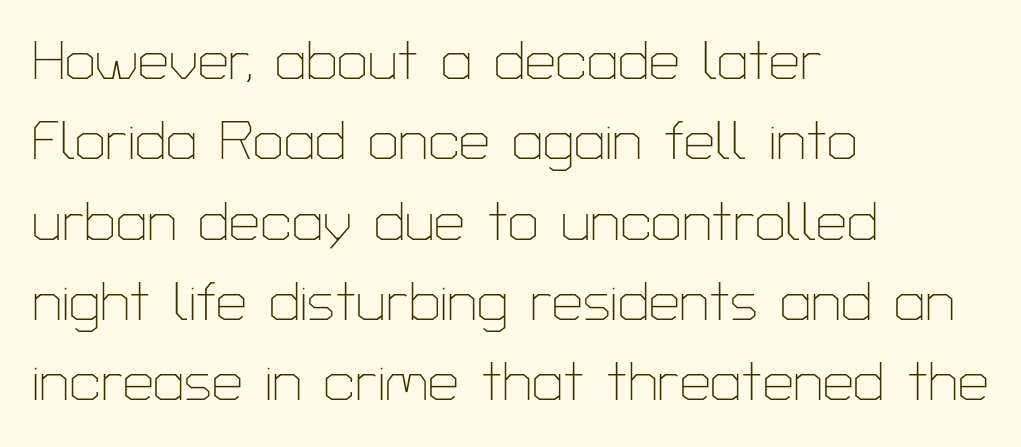
Q: Is the text bold? A: No.
Q: Is the text italic (slanted)? A: No, it is upright.
Q: Is the typeface a serif or a sans-serif typeface? A: Sans-serif.
Q: Is the text underlined? A: No.
Q: How is the paragraph aligned? A: Left-aligned.
Q: Is the spacing between letters normal or unusually wide? A: Normal.
Q: Is the spacing between lines tight, normal or loose? A: Normal.
Q: Width (condensed, normal, or wide)? A: Normal.
Q: Stroke contrast? A: Low.
Q: x-height? A: Medium.
Q: Monospaced? A: No.
